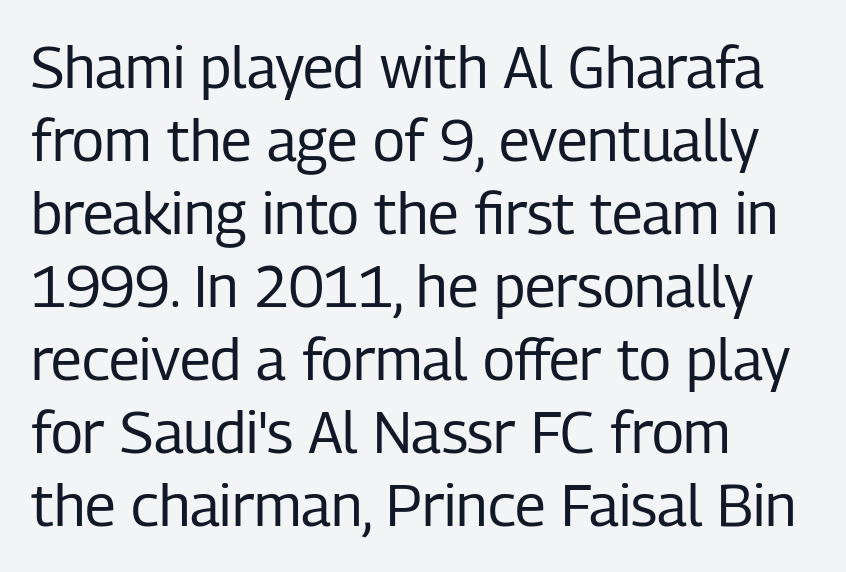
The image shows 58 px regular-weight, condensed sans-serif type, upright; set left-aligned, normal line spacing (1.26x), normal letter spacing, not underlined; low stroke contrast and a medium x-height.
